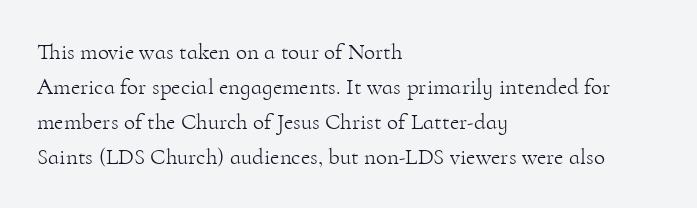
Weight: not bold — regular or lighter. The typesetter chose a ragged-right arrangement here. Each new line begins a customary step beneath the previous one. You could call the tracking neutral — neither tight nor loose. Only glyphs here, with clear space below each row. You can tell it's not italic because the verticals are truly vertical.
